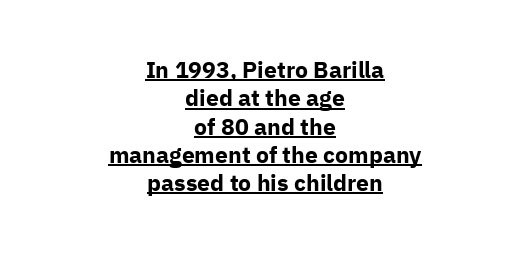
Q: Is the text bold? A: Yes.
Q: Is the text italic (slanted)? A: No, it is upright.
Q: Is the text underlined? A: Yes.
Q: How is the paragraph aligned? A: Centered.
Q: Is the spacing between letters normal or unusually wide? A: Normal.
